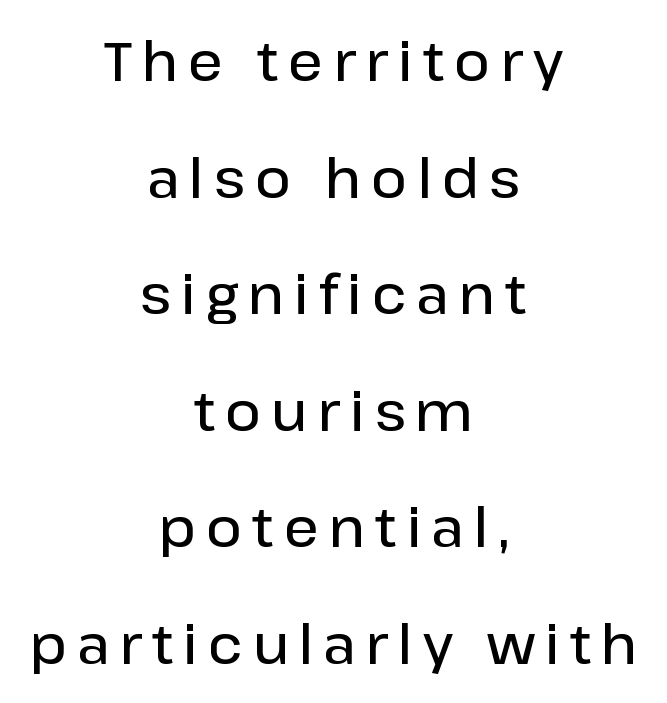
The image shows 55 px semibold sans-serif type, upright; set centered, loose line spacing (2.12x), not underlined; low stroke contrast and a medium x-height.
